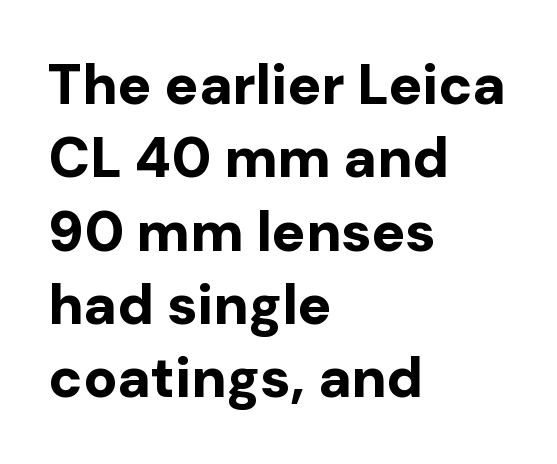
This rendering uses left alignment, leaving the right contour irregular. The font family rendered here belongs to the sans-serif group. The letters advance in unequal steps, a hallmark of proportional type. The rows are spaced the way most documents space them. Anything drawn beneath the words? Only blank space.
